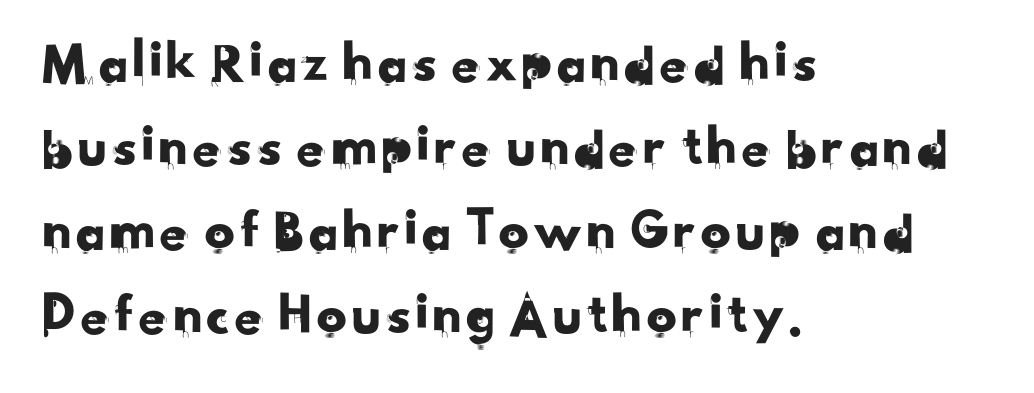
{"serif": "no", "width": "normal", "stroke_contrast": "low", "x_height": "small", "monospaced": "no", "underline": "no", "align": "left", "line_spacing": "normal", "line_spacing_ratio": 1.4, "letter_spacing": "normal", "letter_spacing_em": 0.0, "glyph_px": 60}
